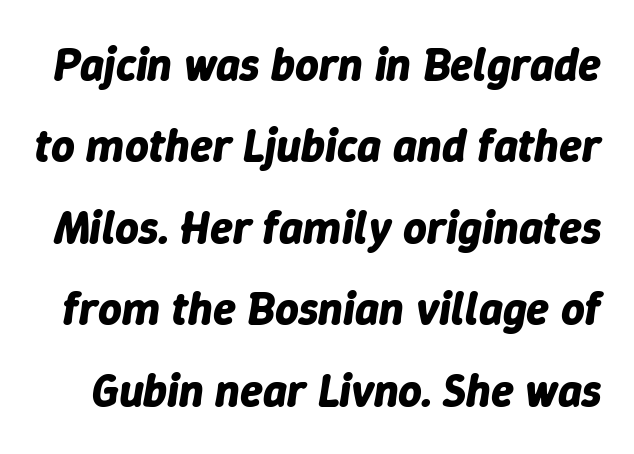
{"italic": "yes", "lean": "right", "slant_degrees": 9, "bold": "yes", "weight": "bold", "width": "normal", "stroke_contrast": "low", "x_height": "medium", "monospaced": "no", "underline": "no", "line_spacing_ratio": 1.77, "letter_spacing": "normal", "letter_spacing_em": 0.0, "glyph_px": 46}
